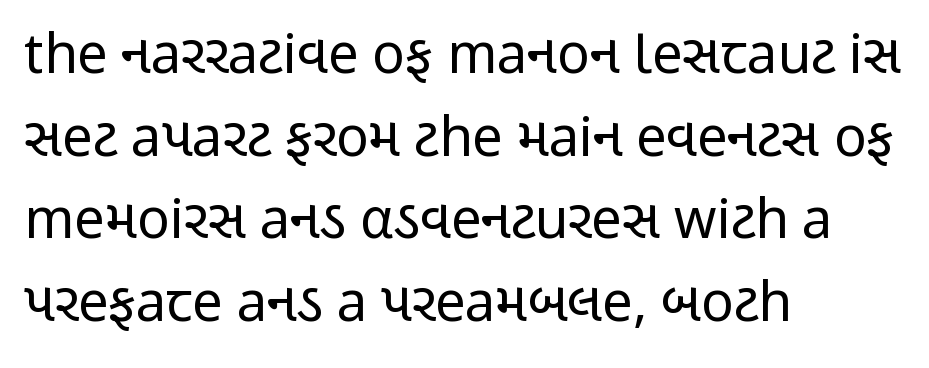
{"serif": "no", "italic": "no", "bold": "no", "weight": "regular", "width": "condensed", "stroke_contrast": "low", "x_height": "medium", "monospaced": "no", "underline": "no", "align": "left", "line_spacing": "normal", "line_spacing_ratio": 1.53, "letter_spacing": "normal", "letter_spacing_em": 0.0, "glyph_px": 54}
